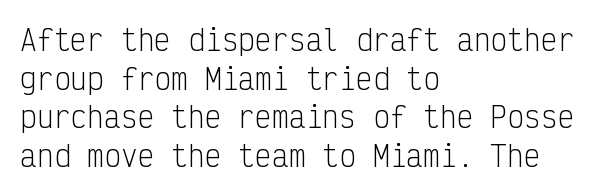
The typeface chosen for these lines omits serifs. Tracking value appears to be zero — textbook default spacing. In terms of posture, this sample is upright. Counters stay open thanks to moderate or lighter strokes.
